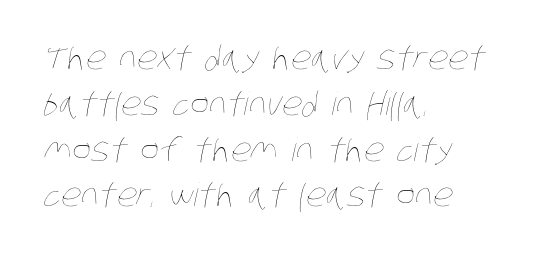
Q: Is the text bold? A: No.
Q: Is the text underlined? A: No.
Q: How is the paragraph aligned? A: Left-aligned.
Q: Is the spacing between letters normal or unusually wide? A: Normal.
Q: Is the spacing between lines tight, normal or loose? A: Normal.
Q: Width (condensed, normal, or wide)? A: Condensed.
Q: Stroke contrast? A: Low.
Q: x-height? A: Large.
Q: Monospaced? A: No.
